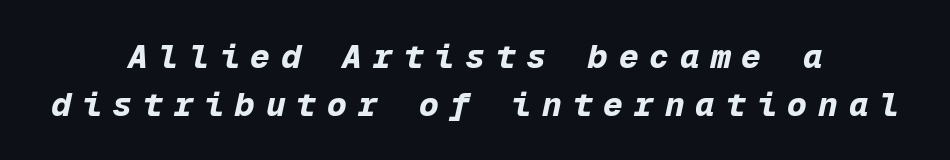
The image shows 33 px bold type, italic (leaning right), monospaced; set centered, normal line spacing (1.44x), unusually wide letter spacing (+0.33 em), not underlined; low stroke contrast and a medium x-height.
